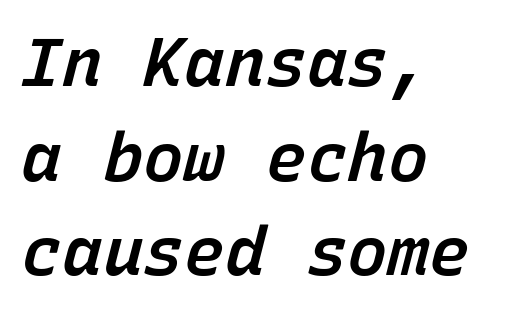
Q: Is the text bold? A: Semi-bold.
Q: Is the text italic (slanted)? A: Yes, it leans right by about 15 degrees.
Q: Is the text underlined? A: No.
Q: How is the paragraph aligned? A: Left-aligned.
Q: Is the spacing between letters normal or unusually wide? A: Normal.
Q: Is the spacing between lines tight, normal or loose? A: Normal.
Q: Width (condensed, normal, or wide)? A: Normal.
Q: Stroke contrast? A: Low.
Q: x-height? A: Medium.
Q: Monospaced? A: Yes.
